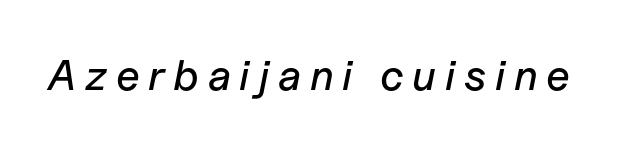
The image shows 43 px text type, italic (leaning right); set unusually wide letter spacing (+0.2 em), not underlined; low stroke contrast and a medium x-height.
